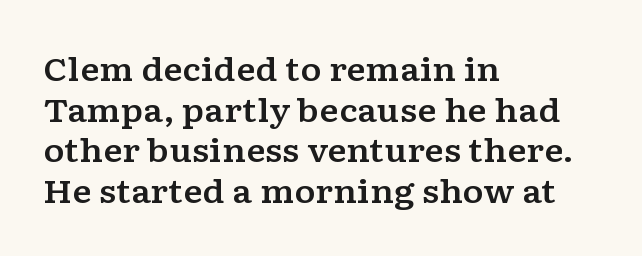
The image shows 32 px wide serif type, upright; set left-aligned, normal line spacing (1.27x), normal letter spacing, not underlined; low stroke contrast and a medium x-height.
